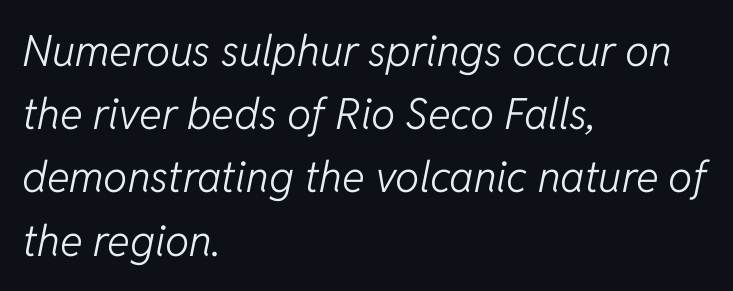
Each stroke keeps to a modest, everyday thickness or less. The whole block is typeset with a tilt. These lines sit exactly where default settings would place them. Line starts are locked; line ends wander.
